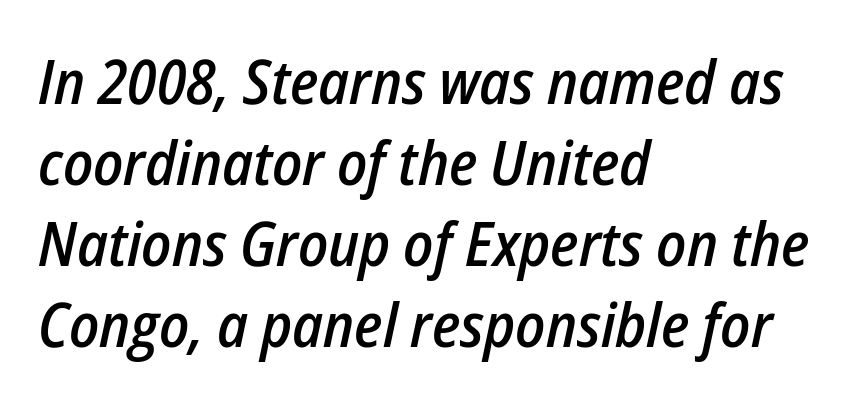
The image shows 61 px semibold, condensed type, italic (leaning right); set left-aligned, normal line spacing (1.33x), normal letter spacing, not underlined; low stroke contrast and a medium x-height.
